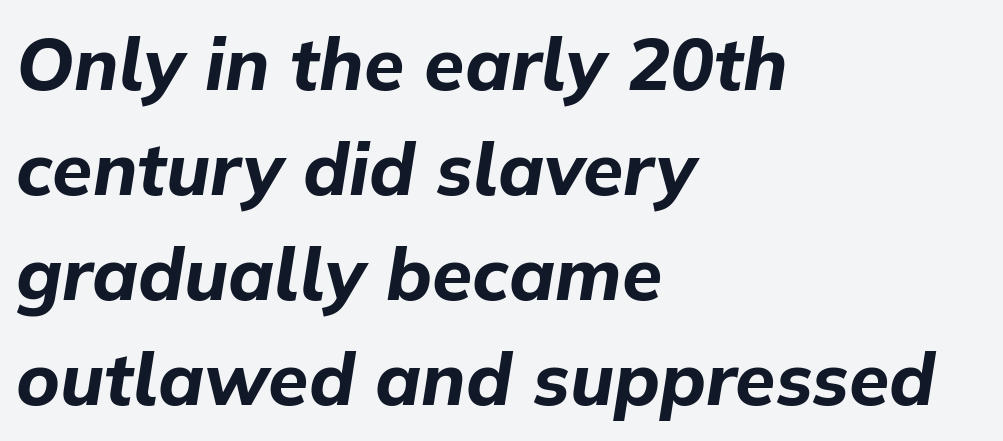
The image shows 73 px bold type, italic (leaning right); set left-aligned, normal line spacing (1.44x), normal letter spacing, not underlined; low stroke contrast and a medium x-height.
